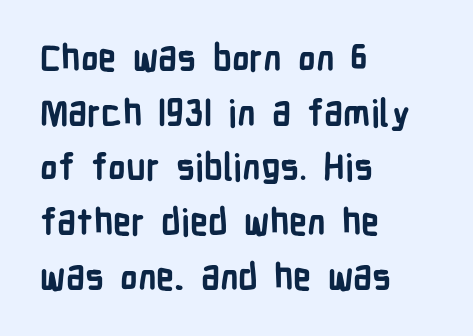
A typesetter would call this proportional, since set widths differ per character. The face used here is rendered with its standard letterfit. Any mark beneath the type? The region is blank. The letters carry no serifs — their stems end cleanly without finishing strokes.
